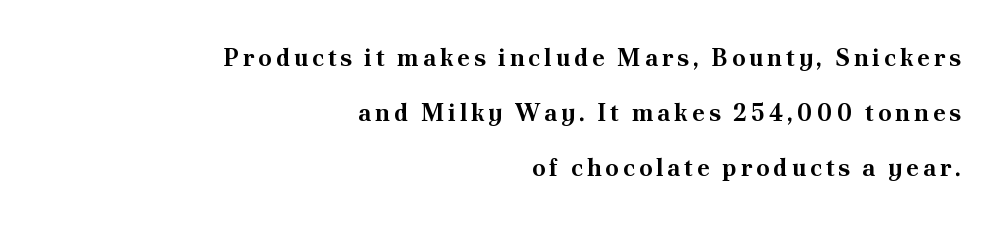
Q: Is the text bold? A: Yes.
Q: Is the text italic (slanted)? A: No, it is upright.
Q: Is the text underlined? A: No.
Q: How is the paragraph aligned? A: Right-aligned.
Q: Is the spacing between lines tight, normal or loose? A: Loose.
